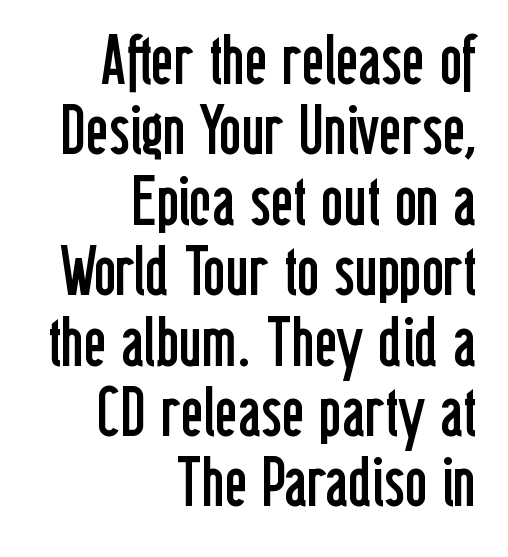
{"serif": "no", "italic": "no", "bold": "no", "weight": "regular", "width": "condensed", "stroke_contrast": "low", "x_height": "medium", "monospaced": "no", "underline": "no", "align": "right", "line_spacing": "tight", "line_spacing_ratio": 1.02, "letter_spacing": "normal", "letter_spacing_em": 0.0, "glyph_px": 69}
